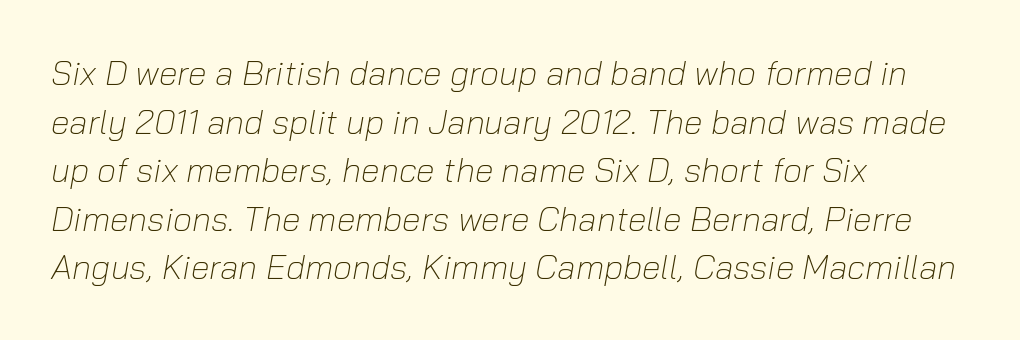
{"italic": "yes", "lean": "right", "slant_degrees": 10, "bold": "no", "weight": "light", "width": "normal", "stroke_contrast": "low", "x_height": "medium", "monospaced": "no", "underline": "no", "align": "left", "line_spacing": "normal", "line_spacing_ratio": 1.43, "letter_spacing": "normal", "letter_spacing_em": 0.0, "glyph_px": 34}
